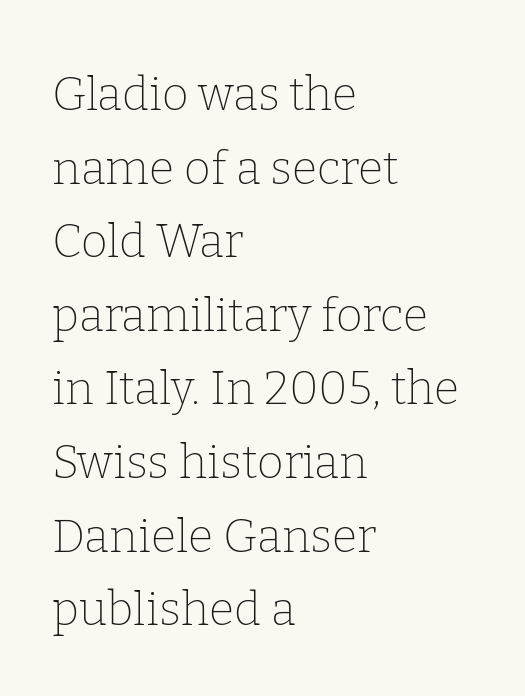
{"serif": "yes", "italic": "no", "bold": "no", "weight": "thin", "width": "normal", "stroke_contrast": "low", "x_height": "medium", "monospaced": "no", "underline": "no", "align": "left", "line_spacing": "normal", "line_spacing_ratio": 1.6, "letter_spacing": "normal", "letter_spacing_em": 0.0, "glyph_px": 46}
